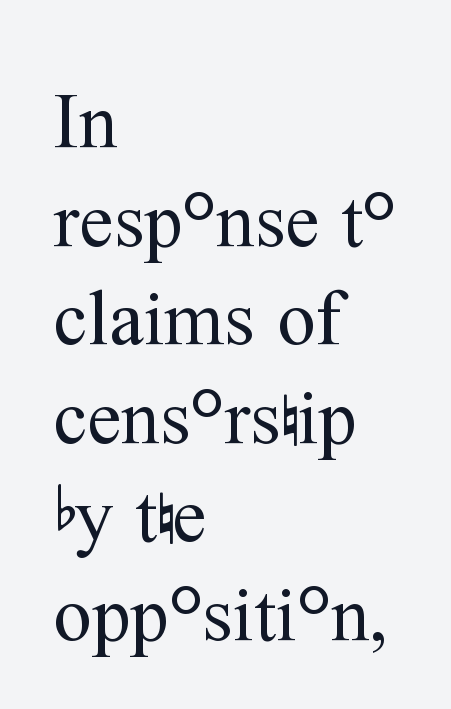
A typesetter would call this proportional, since set widths differ per character. This sample keeps an unexceptional amount of space between lines. No italicization has been applied; the sample stays upright. Standard letterfit; no display-style spreading of the glyphs.
